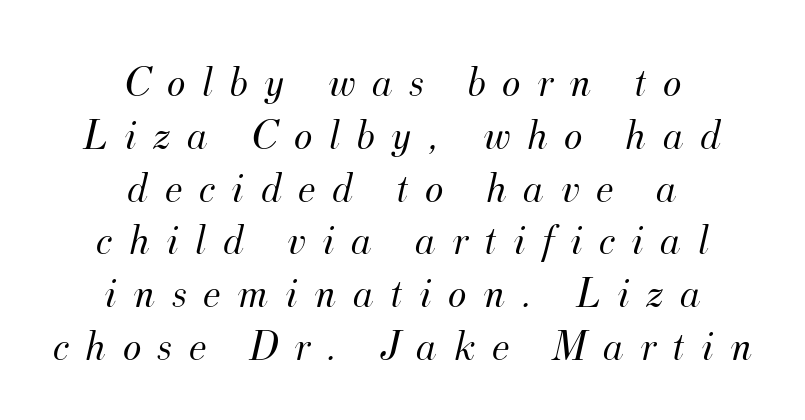
The image shows 44 px light serif type, italic (leaning right); set centered, line spacing 1.2x, unusually wide letter spacing (+0.37 em), not underlined; medium stroke contrast and a small x-height.
